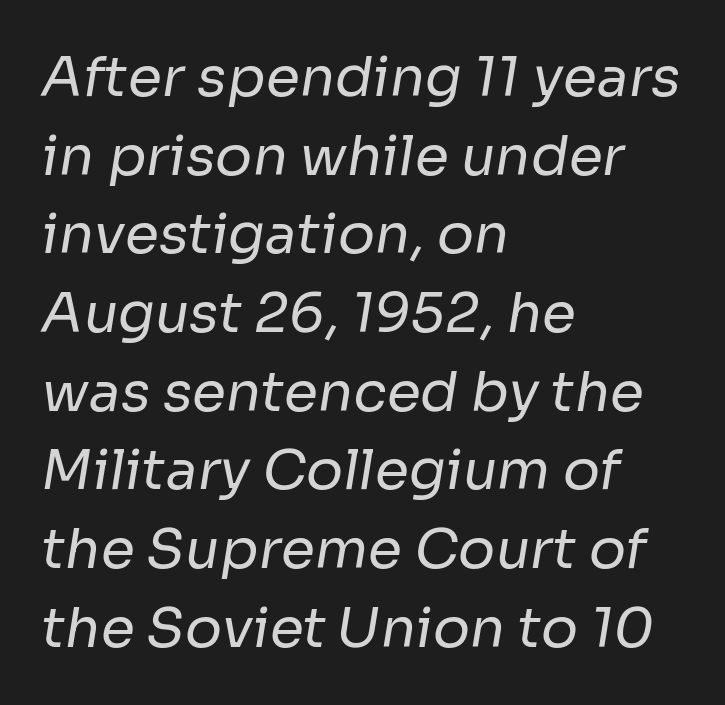
The glyphs in this specimen are sans serif. Regarding leading, the lines here are spaced in the standard way. The passage shown is typed in a proportional face where columns would drift. Honestly, the letter spacing is just normal — you wouldn't notice it. This is not heavy type; no bold has been used. The paragraph shown leans on its left margin.
